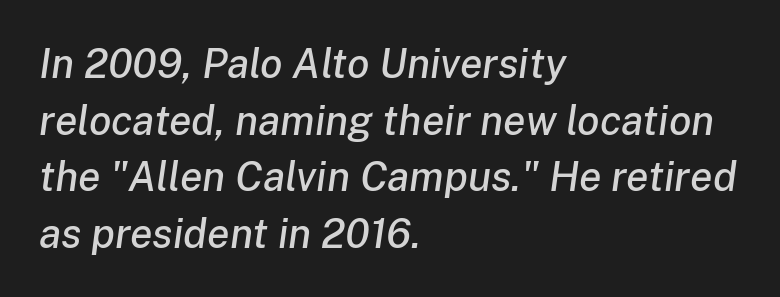
Q: Is the text italic (slanted)? A: Yes, it leans right by about 8 degrees.
Q: Is the text underlined? A: No.
Q: How is the paragraph aligned? A: Left-aligned.
Q: Is the spacing between letters normal or unusually wide? A: Normal.
Q: Is the spacing between lines tight, normal or loose? A: Normal.
Q: Width (condensed, normal, or wide)? A: Normal.
Q: Stroke contrast? A: Low.
Q: x-height? A: Medium.
Q: Monospaced? A: No.
